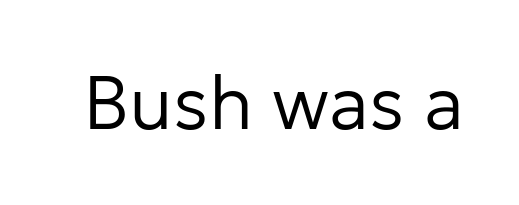
{"serif": "no", "italic": "no", "bold": "no", "weight": "regular", "width": "normal", "stroke_contrast": "low", "x_height": "medium", "monospaced": "no", "underline": "no", "letter_spacing": "normal", "letter_spacing_em": 0.0, "glyph_px": 75}
